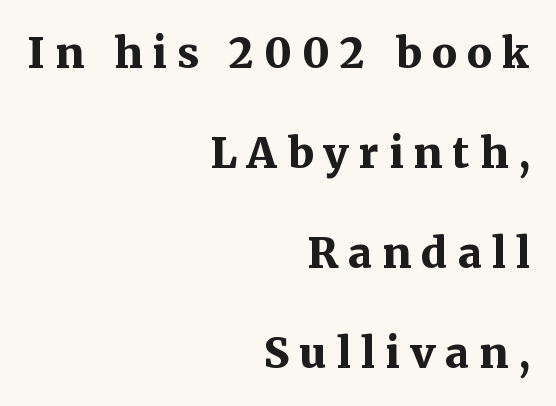
Rows of type keep a wide berth in the vertical direction. A typesetter would call this proportional, since set widths differ per character. Tall strokes in this sample are plumb rather than angled. A dark, heavy texture on the line: the type is bold. The type family on display is of the serif kind. Honestly, the letter spacing is so wide it's the main thing you notice.
